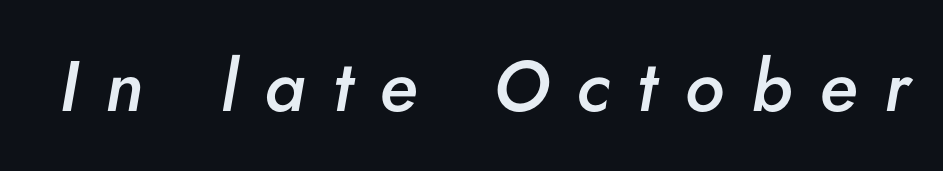
{"italic": "yes", "lean": "right", "slant_degrees": 5, "bold": "semi", "weight": "semibold", "width": "normal", "stroke_contrast": "low", "x_height": "small", "monospaced": "no", "underline": "no", "letter_spacing": "wide", "letter_spacing_em": 0.38, "glyph_px": 72}
